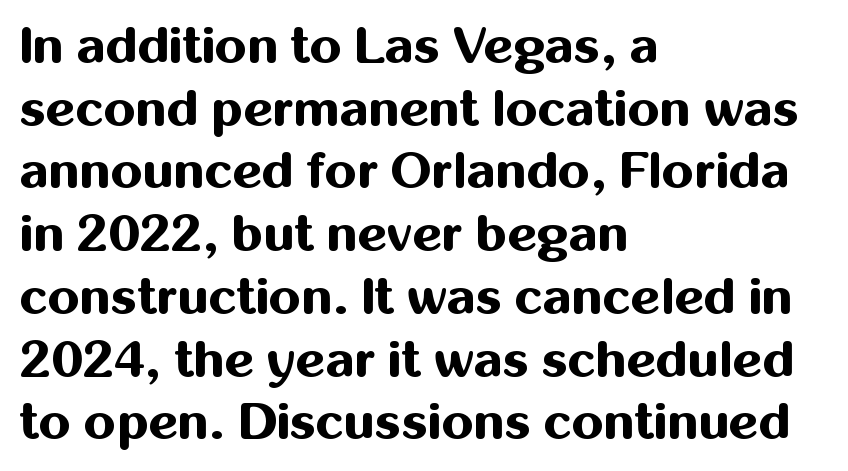
{"serif": "no", "italic": "no", "bold": "yes", "weight": "bold", "width": "normal", "stroke_contrast": "medium", "x_height": "medium", "monospaced": "no", "underline": "no", "align": "left", "line_spacing_ratio": 1.23, "letter_spacing": "normal", "letter_spacing_em": 0.0, "glyph_px": 51}
